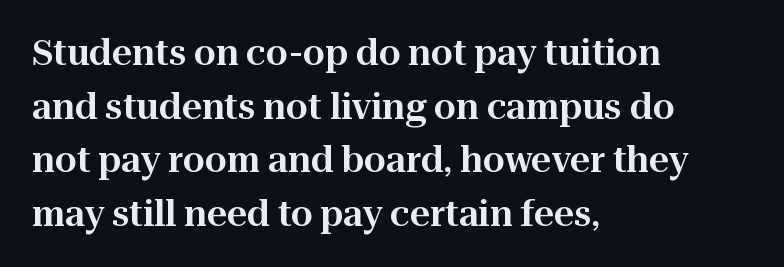
The image shows 35 px serif type, upright; set left-aligned, normal line spacing (1.53x), normal letter spacing, not underlined; high stroke contrast and a medium x-height.
